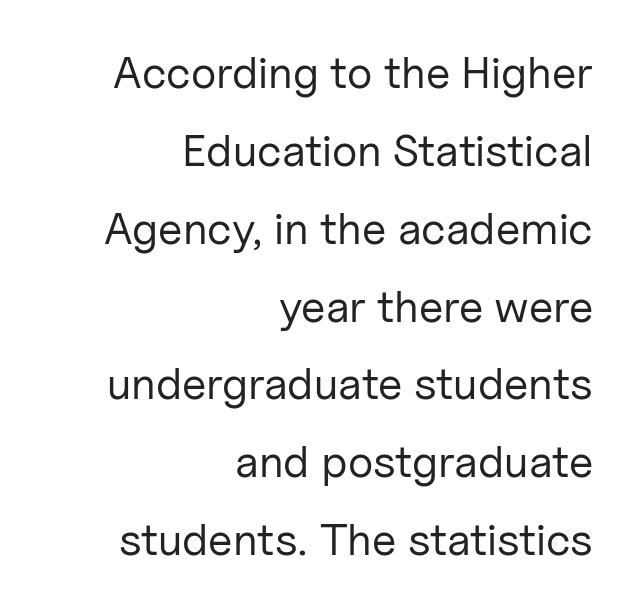
Casual observation: everything's shoved over to the right. The weight would be labelled regular, book, light, or lighter still. The font's upright variant was chosen for this text. A typesetter would call this zero additional tracking. Font category for this specimen: sans-serif.
